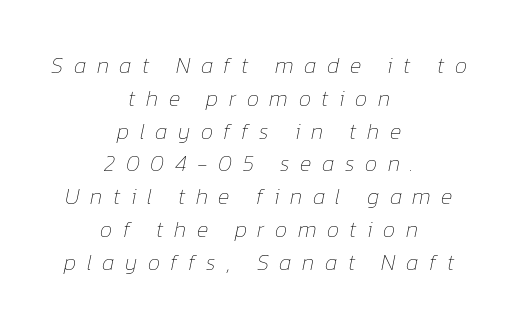
Q: Is the text bold? A: No.
Q: Is the text italic (slanted)? A: Yes, it leans right by about 12 degrees.
Q: Is the text underlined? A: No.
Q: How is the paragraph aligned? A: Centered.
Q: Is the spacing between letters normal or unusually wide? A: Unusually wide.
Q: Is the spacing between lines tight, normal or loose? A: Normal.
